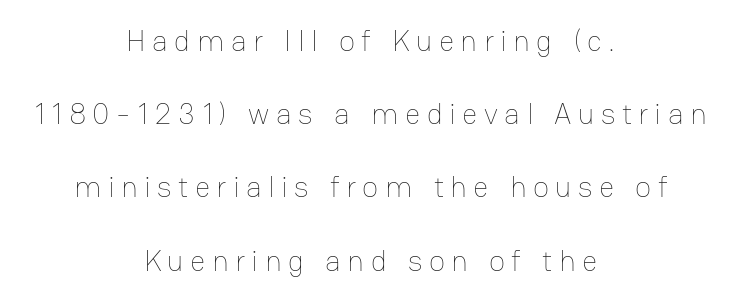
The image shows 30 px thin type, upright; set centered, loose line spacing (2.44x), unusually wide letter spacing (+0.21 em), not underlined; low stroke contrast and a medium x-height.
